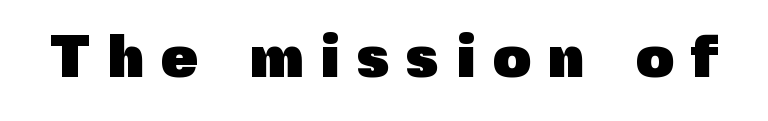
The image shows 60 px heavy sans-serif type, upright; set unusually wide letter spacing (+0.27 em), not underlined; a medium x-height.
